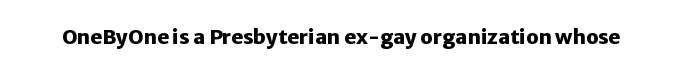
The image shows 20 px bold type, upright; set normal letter spacing, not underlined.
